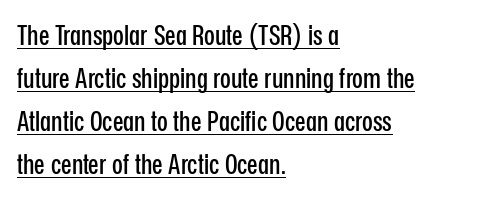
Q: Is the text italic (slanted)? A: No, it is upright.
Q: Is the typeface a serif or a sans-serif typeface? A: Sans-serif.
Q: Is the text underlined? A: Yes.
Q: How is the paragraph aligned? A: Left-aligned.
Q: Is the spacing between letters normal or unusually wide? A: Normal.
Q: Is the spacing between lines tight, normal or loose? A: Normal.
Q: Width (condensed, normal, or wide)? A: Condensed.
Q: Stroke contrast? A: Low.
Q: x-height? A: Medium.
Q: Monospaced? A: No.
